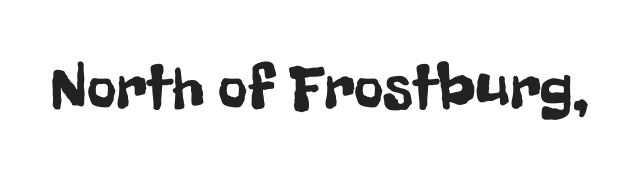
Q: Is the text italic (slanted)? A: No, it is upright.
Q: Is the typeface a serif or a sans-serif typeface? A: Sans-serif.
Q: Is the text underlined? A: No.
Q: Is the spacing between letters normal or unusually wide? A: Normal.
Q: Width (condensed, normal, or wide)? A: Condensed.
Q: Stroke contrast? A: Low.
Q: x-height? A: Medium.
Q: Monospaced? A: No.
